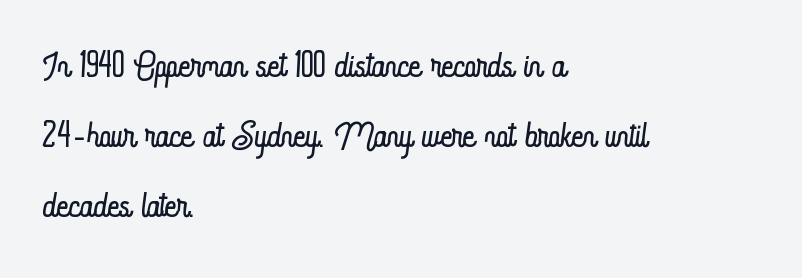
The image shows 51 px light, condensed type; set left-aligned, normal line spacing (1.37x), normal letter spacing, not underlined; low stroke contrast and a small x-height.
